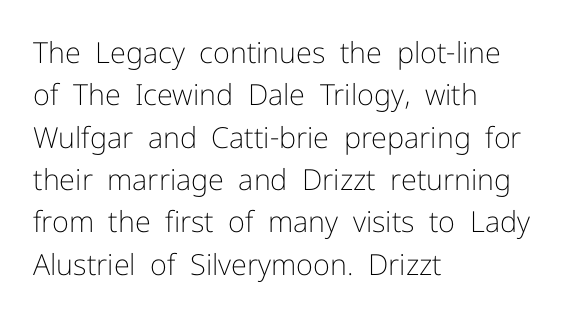
The image shows 29 px light sans-serif type, upright; set left-aligned, normal line spacing (1.46x), normal letter spacing, not underlined; low stroke contrast and a medium x-height.
